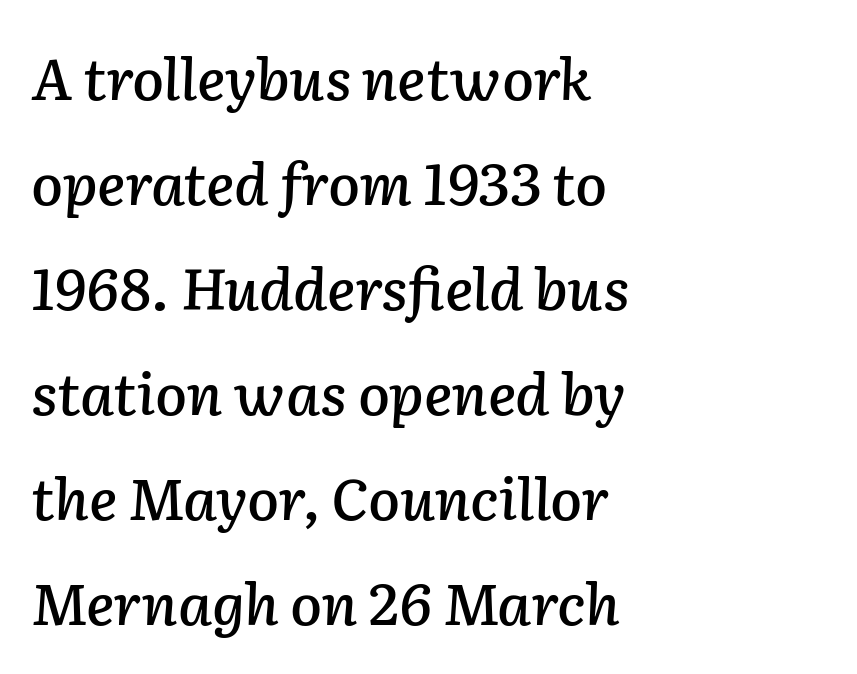
Q: Is the text italic (slanted)? A: Yes, it leans right by about 2 degrees.
Q: Is the text underlined? A: No.
Q: How is the paragraph aligned? A: Left-aligned.
Q: Is the spacing between letters normal or unusually wide? A: Normal.
Q: Width (condensed, normal, or wide)? A: Normal.
Q: Stroke contrast? A: Low.
Q: x-height? A: Medium.
Q: Monospaced? A: No.
